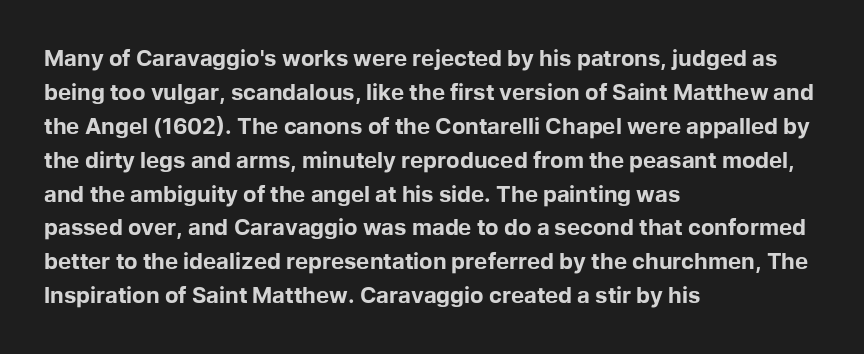
Q: Is the text bold? A: Yes.
Q: Is the text italic (slanted)? A: No, it is upright.
Q: Is the text underlined? A: No.
Q: How is the paragraph aligned? A: Left-aligned.
Q: Is the spacing between letters normal or unusually wide? A: Normal.
Q: Is the spacing between lines tight, normal or loose? A: Normal.
